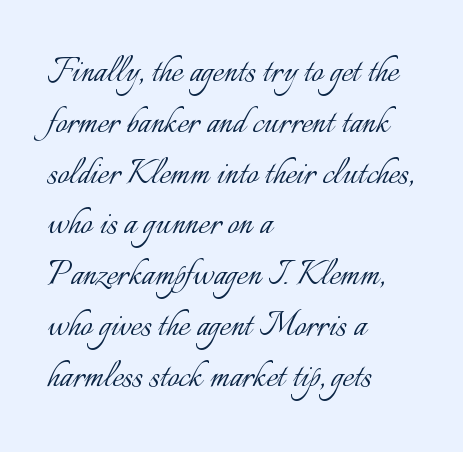
Q: Is the text bold? A: No.
Q: Is the text italic (slanted)? A: Yes.
Q: Is the text underlined? A: No.
Q: How is the paragraph aligned? A: Left-aligned.
Q: Is the spacing between letters normal or unusually wide? A: Normal.
Q: Width (condensed, normal, or wide)? A: Normal.
Q: Stroke contrast? A: Low.
Q: x-height? A: Small.
Q: Monospaced? A: No.
